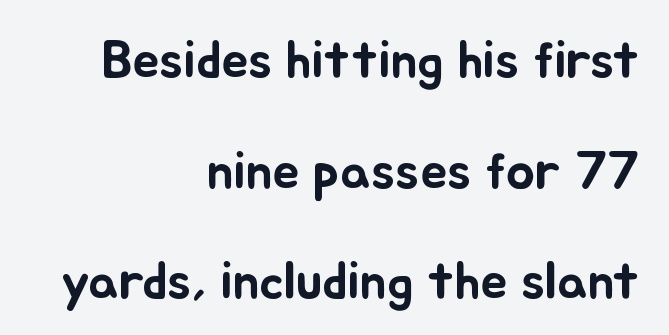
A typesetter would call this proportional, since set widths differ per character. The letters stand straight up with perfectly vertical stems. This rendering leaves character spacing at its baseline value. One glance says open: line gaps are wider than usual. Every row of glyphs terminates at an identical x-position on the right. A clean baseline with only descenders dipping below it.
